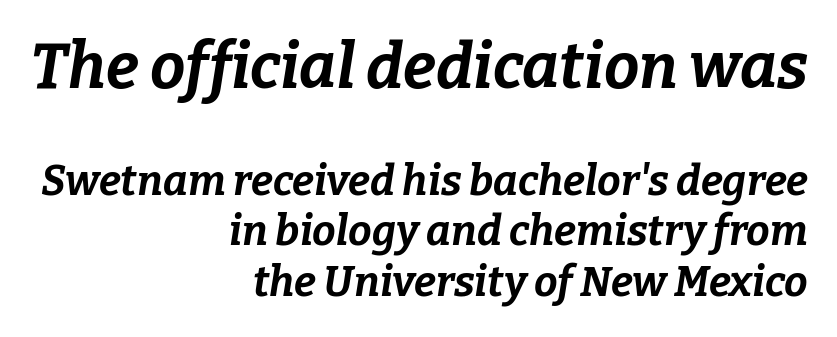
Q: Is the text bold? A: Yes.
Q: Is the text italic (slanted)? A: Yes, it leans right by about 9 degrees.
Q: Is the text underlined? A: No.
Q: How is the paragraph aligned? A: Right-aligned.
Q: Is the spacing between letters normal or unusually wide? A: Normal.
Q: Which block of text is set in a larger size, the first (top) or the second (bottom)? A: The first (top) one.
Q: Width (condensed, normal, or wide)? A: Normal.
Q: Stroke contrast? A: Low.
Q: x-height? A: Medium.
Q: Monospaced? A: No.
